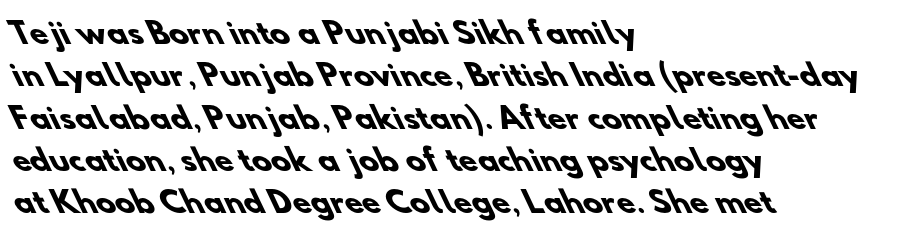
Summary of vertical rhythm: regular, with standard interline spacing. Varying glyph widths throughout — classic text-font behaviour. The glyphs are unaccompanied by any horizontal stroke below them. Classification — sans serif.
